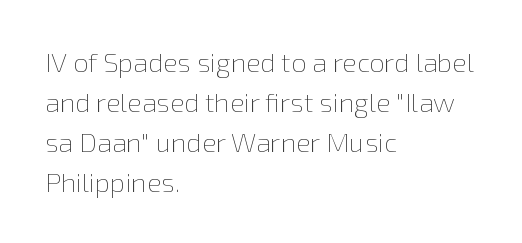
Q: Is the text bold? A: No.
Q: Is the text italic (slanted)? A: No, it is upright.
Q: Is the text underlined? A: No.
Q: How is the paragraph aligned? A: Left-aligned.
Q: Is the spacing between letters normal or unusually wide? A: Normal.
Q: Is the spacing between lines tight, normal or loose? A: Normal.
